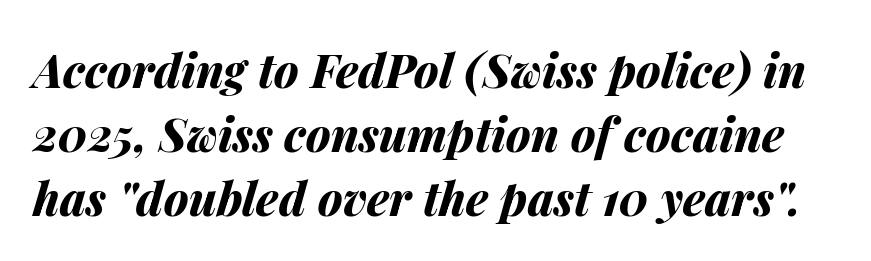
The image shows 46 px bold type, italic (leaning right); set normal line spacing (1.39x), normal letter spacing, not underlined; medium stroke contrast and a medium x-height.
